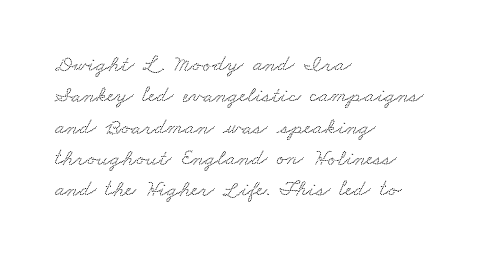
The image shows 23 px text type; set left-aligned, normal line spacing (1.36x), normal letter spacing, not underlined.
